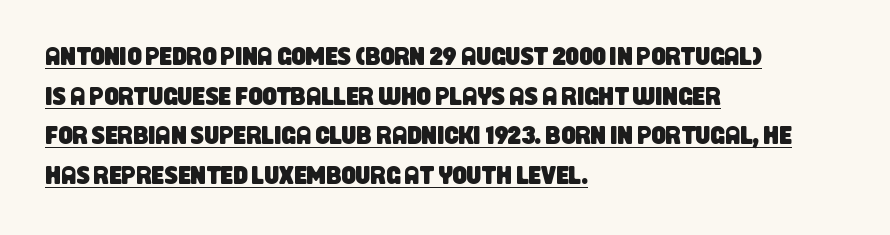
The image shows 25 px text type; set left-aligned, normal line spacing (1.59x), normal letter spacing, underlined.
